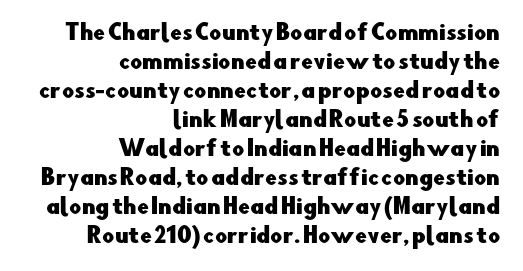
The image shows 21 px text type, upright; set right-aligned, normal line spacing (1.38x), normal letter spacing, not underlined.
